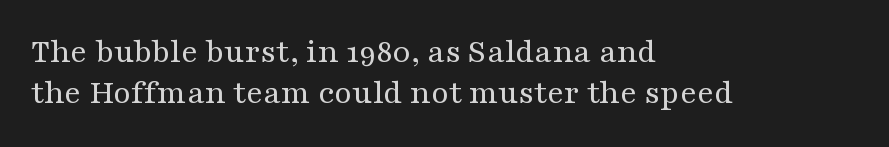
The image shows 35 px regular-weight, wide serif type, upright; set left-aligned, line spacing 1.18x, normal letter spacing, not underlined; medium stroke contrast and a medium x-height.
